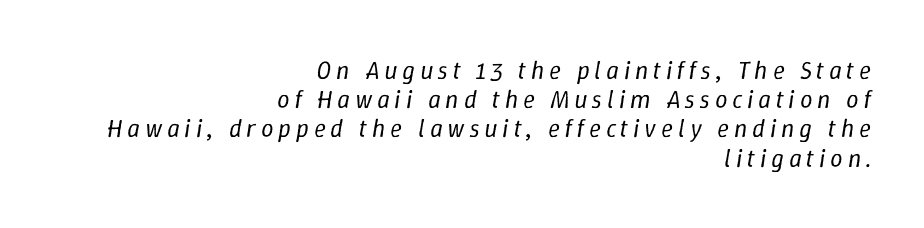
If you drew a ruler down the right edge, every line would touch it. The space directly below the letters is spotless. Unbolded letterforms with no extra heft. The rendering applies a slant to the glyphs.
